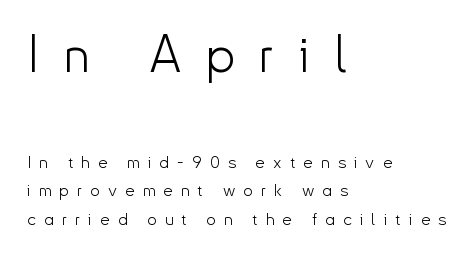
{"serif": "no", "italic": "no", "bold": "no", "weight": "light", "width": "normal", "stroke_contrast": "low", "x_height": "small", "monospaced": "no", "underline": "no", "align": "left", "line_spacing": "normal", "line_spacing_ratio": 1.67, "letter_spacing": "wide", "letter_spacing_em": 0.48, "larger_block": "first", "size_ratio": 3.0, "glyph_px": 51}
